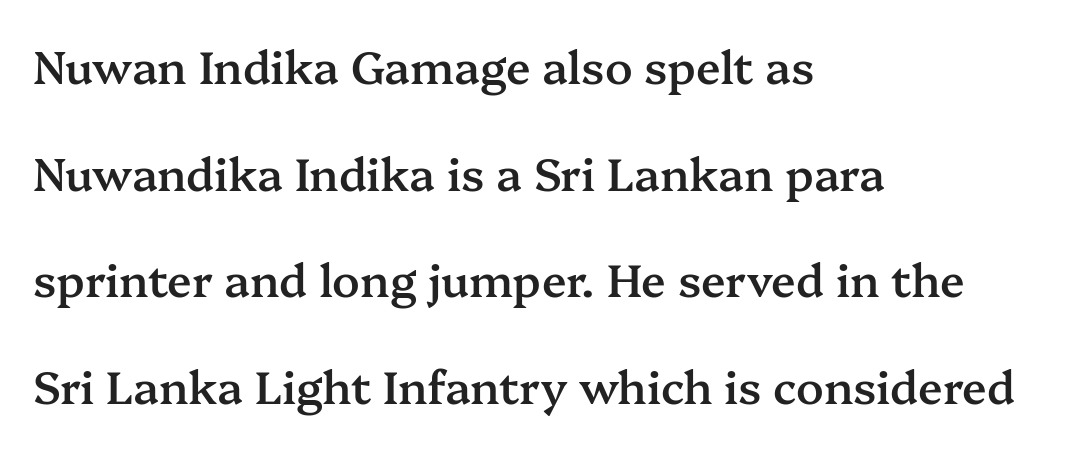
{"serif": "yes", "italic": "no", "bold": "semi", "weight": "semibold", "width": "normal", "stroke_contrast": "medium", "x_height": "medium", "monospaced": "no", "underline": "no", "align": "left", "line_spacing": "loose", "line_spacing_ratio": 2.37, "letter_spacing": "normal", "letter_spacing_em": 0.0, "glyph_px": 45}
